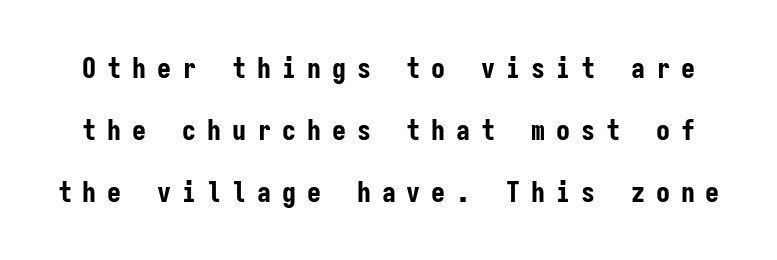
Q: Is the text bold? A: Yes.
Q: Is the text italic (slanted)? A: No, it is upright.
Q: Is the typeface a serif or a sans-serif typeface? A: Sans-serif.
Q: Is the text underlined? A: No.
Q: Is the spacing between letters normal or unusually wide? A: Unusually wide.
Q: Is the spacing between lines tight, normal or loose? A: Loose.
Q: Width (condensed, normal, or wide)? A: Condensed.
Q: Stroke contrast? A: Low.
Q: x-height? A: Medium.
Q: Monospaced? A: Yes.
